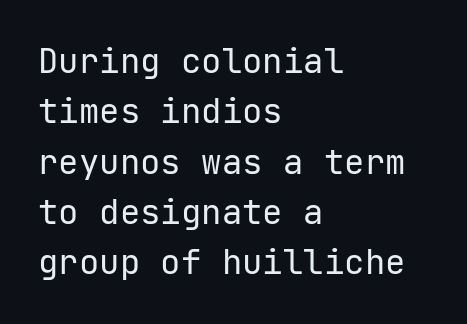
Q: Is the text bold? A: No.
Q: Is the text italic (slanted)? A: No, it is upright.
Q: Is the typeface a serif or a sans-serif typeface? A: Sans-serif.
Q: Is the text underlined? A: No.
Q: How is the paragraph aligned? A: Left-aligned.
Q: Is the spacing between letters normal or unusually wide? A: Normal.
Q: Is the spacing between lines tight, normal or loose? A: Normal.
Q: Width (condensed, normal, or wide)? A: Normal.
Q: Stroke contrast? A: Low.
Q: x-height? A: Medium.
